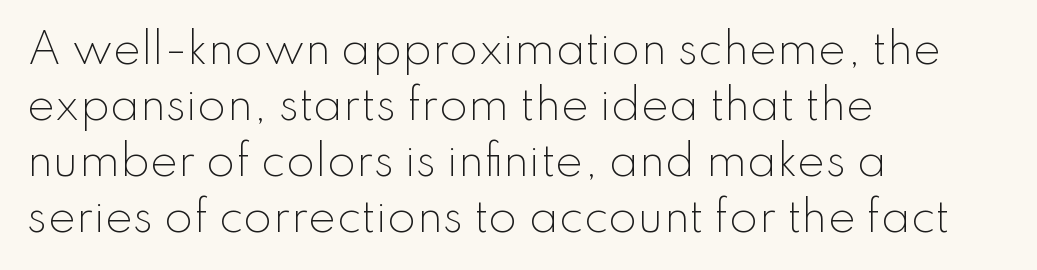
The passage shown is not bold in any degree. Honestly, there is no underline to notice here at all. The face used here is proportionally spaced, like ordinary book or web type. The typeface chosen for these lines omits serifs. Short note: letters normally spaced. Baseline-to-baseline distance is the conventional proportion of letter height.
